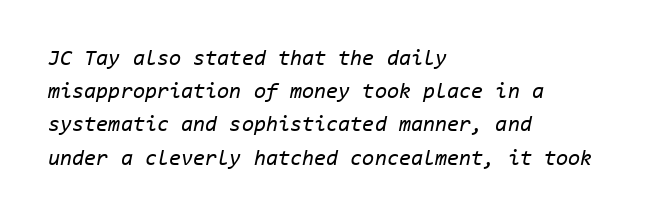
The image shows 22 px text type, italic (leaning right); set left-aligned, normal line spacing (1.51x), normal letter spacing, not underlined.
